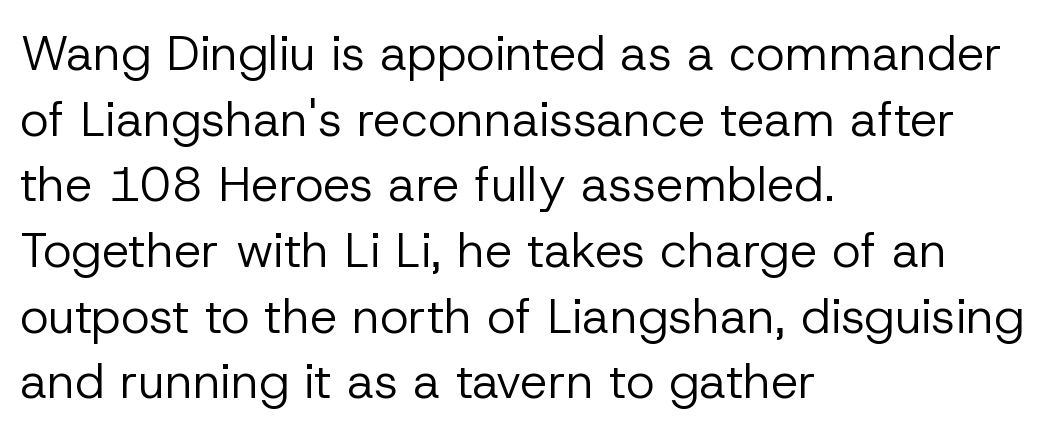
Q: Is the text bold? A: No.
Q: Is the text italic (slanted)? A: No, it is upright.
Q: Is the typeface a serif or a sans-serif typeface? A: Sans-serif.
Q: Is the text underlined? A: No.
Q: How is the paragraph aligned? A: Left-aligned.
Q: Is the spacing between letters normal or unusually wide? A: Normal.
Q: Is the spacing between lines tight, normal or loose? A: Normal.
Q: Width (condensed, normal, or wide)? A: Normal.
Q: Stroke contrast? A: Low.
Q: x-height? A: Medium.
Q: Monospaced? A: No.
